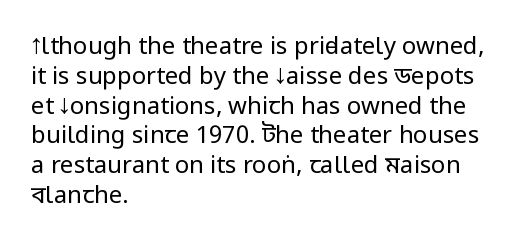
If you drew a line through each stem, it would be perfectly vertical. Tracking value appears to be zero — textbook default spacing. The rag falls on the right side of this text block. The face looks like a standard text weight, possibly lighter. The string is rendered with underlining switched off.
